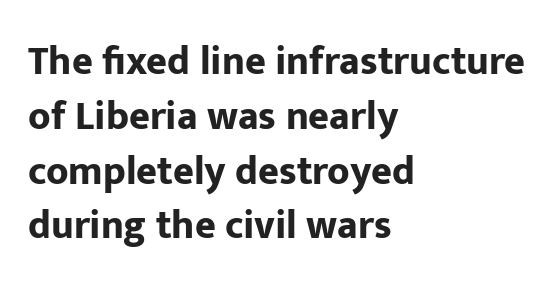
{"serif": "no", "italic": "no", "bold": "yes", "weight": "bold", "width": "normal", "stroke_contrast": "low", "x_height": "medium", "monospaced": "no", "underline": "no", "align": "left", "line_spacing": "normal", "line_spacing_ratio": 1.37, "letter_spacing": "normal", "letter_spacing_em": 0.0, "glyph_px": 40}
